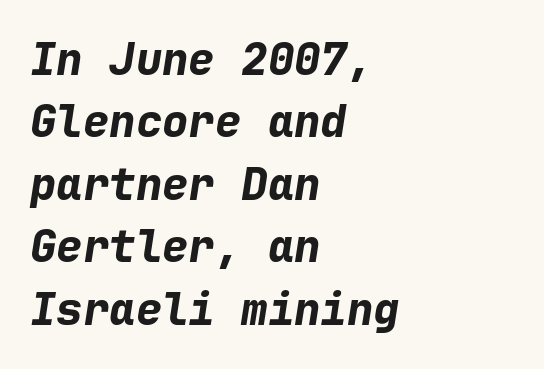
Does the copy run flush right? No — it runs flush left. Tall strokes in this sample are angled rather than plumb. Thick stems and heavy bowls — unmistakably bold. Looks like terminal output: every glyph gets an equal slot. Quick note: interline space is typical. Spacing between characters is what you'd get straight out of the box.
